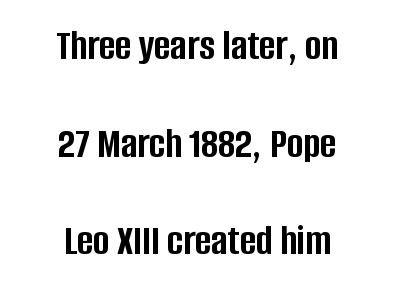
Q: Is the text bold? A: Yes.
Q: Is the text italic (slanted)? A: No, it is upright.
Q: Is the typeface a serif or a sans-serif typeface? A: Sans-serif.
Q: Is the text underlined? A: No.
Q: How is the paragraph aligned? A: Centered.
Q: Is the spacing between letters normal or unusually wide? A: Normal.
Q: Is the spacing between lines tight, normal or loose? A: Loose.
Q: Width (condensed, normal, or wide)? A: Condensed.
Q: Stroke contrast? A: Low.
Q: x-height? A: Large.
Q: Monospaced? A: No.
